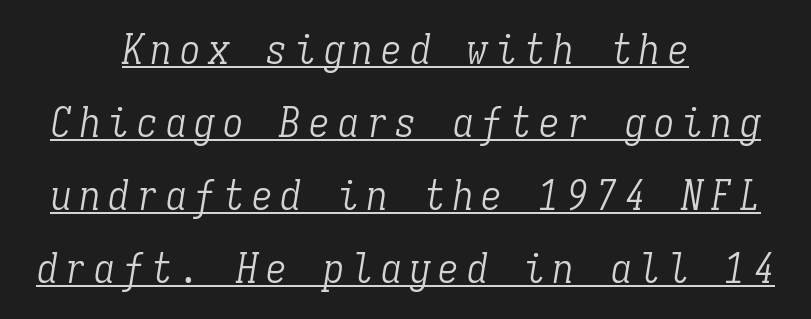
Glyph-to-glyph distance is far greater than everyday printed text. A baseline rule has been typeset under these characters. The rendering uses typewriter-style spacing with identical character cells. No heavy texture on the line: the type isn't bold. Would a proofreader flag this as italicized? Yes.
